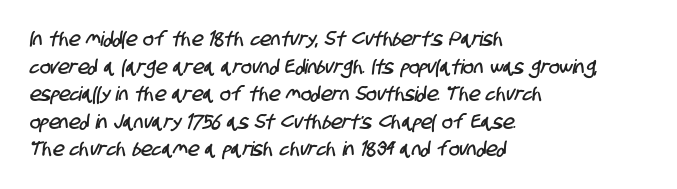
The baseline area is clear. Does extra space separate the letters? No, they use regular spacing. The passage is arranged the way most books set body copy — flush left. Honestly, the row spacing looks completely unremarkable.
